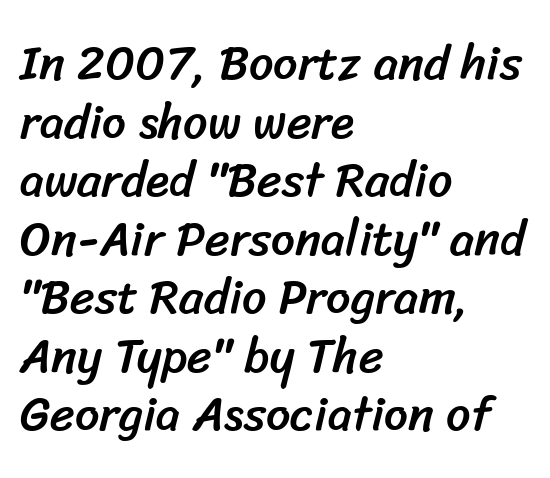
How are the letters spaced? Ordinarily, with no added tracking. Unmarked baselines from the first word to the last. Casual observation: everything's shoved over to the left. Do the characters align in a grid? No, the font is proportional. Stroke terminals: plain, sans-serif.
